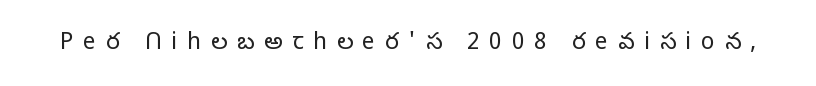
Q: Is the text bold? A: No.
Q: Is the text italic (slanted)? A: No, it is upright.
Q: Is the text underlined? A: No.
Q: Is the spacing between letters normal or unusually wide? A: Unusually wide.
